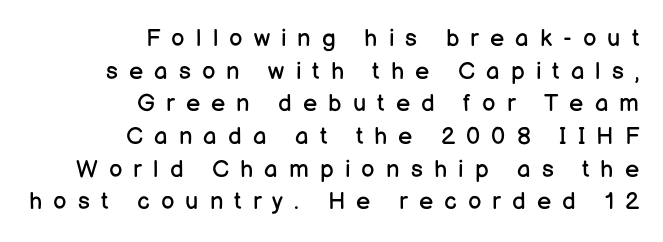
{"italic": "no", "bold": "no", "underline": "no", "align": "right", "line_spacing": "normal", "line_spacing_ratio": 1.36, "letter_spacing": "wide", "letter_spacing_em": 0.46, "glyph_px": 24}
